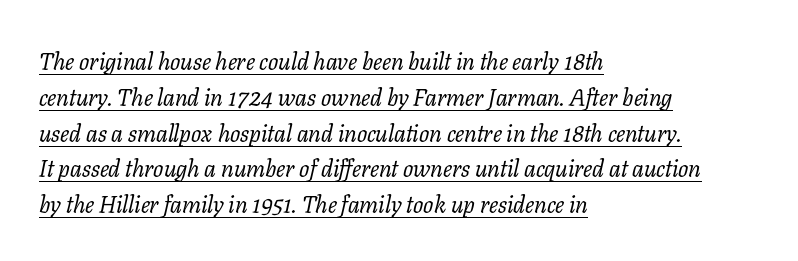
{"italic": "yes", "lean": "right", "slant_degrees": 11, "bold": "no", "underline": "yes", "align": "left", "line_spacing": "normal", "line_spacing_ratio": 1.49, "letter_spacing": "normal", "letter_spacing_em": 0.0, "glyph_px": 24}
